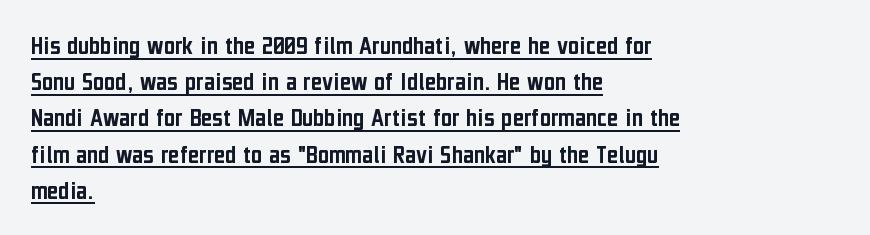
Each line of the rendering has a horizontal stroke beneath the glyphs. A classic flush-left, rag-right setting is used for this passage. The tracking reads as untouched default to a designer's eye. Upright lettering throughout. Does the leading feel generous? No, just average.
